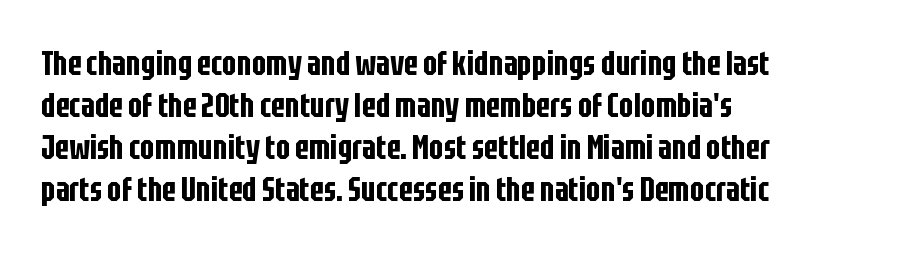
Q: Is the text italic (slanted)? A: No, it is upright.
Q: Is the typeface a serif or a sans-serif typeface? A: Sans-serif.
Q: Is the text underlined? A: No.
Q: How is the paragraph aligned? A: Left-aligned.
Q: Is the spacing between letters normal or unusually wide? A: Normal.
Q: Width (condensed, normal, or wide)? A: Condensed.
Q: Stroke contrast? A: Low.
Q: x-height? A: Large.
Q: Monospaced? A: No.
